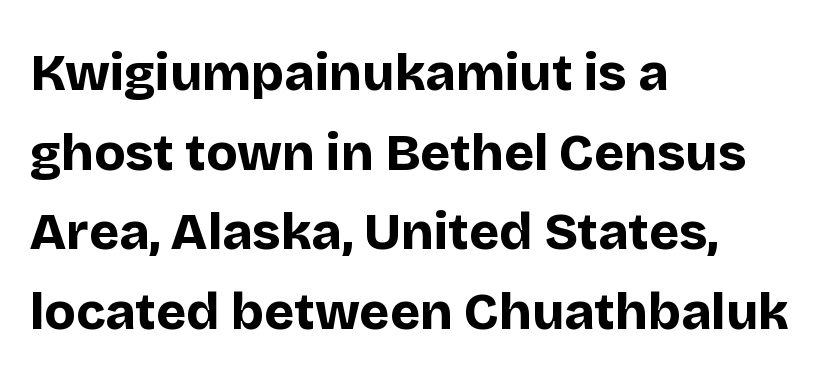
Q: Is the text bold? A: Yes.
Q: Is the text italic (slanted)? A: No, it is upright.
Q: Is the typeface a serif or a sans-serif typeface? A: Sans-serif.
Q: Is the text underlined? A: No.
Q: How is the paragraph aligned? A: Left-aligned.
Q: Is the spacing between letters normal or unusually wide? A: Normal.
Q: Is the spacing between lines tight, normal or loose? A: Normal.
Q: Width (condensed, normal, or wide)? A: Normal.
Q: Stroke contrast? A: Low.
Q: x-height? A: Large.
Q: Monospaced? A: No.
